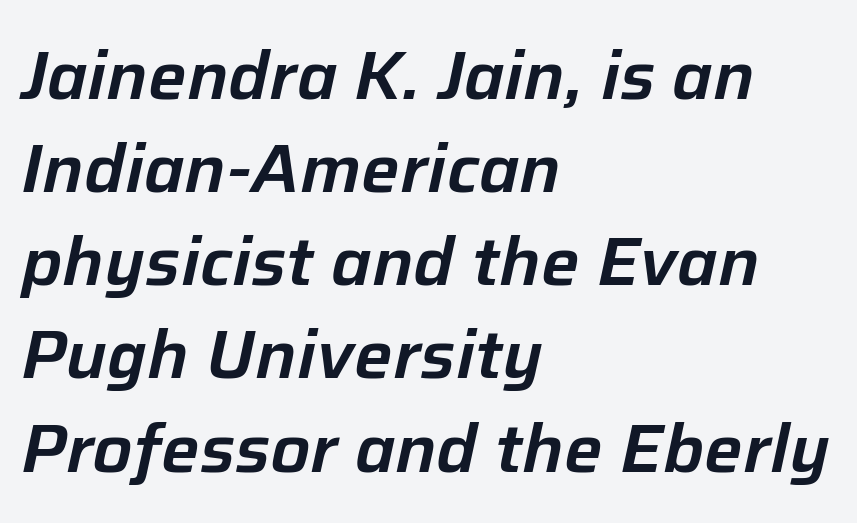
Q: Is the text italic (slanted)? A: Yes, it leans right by about 12 degrees.
Q: Is the text underlined? A: No.
Q: How is the paragraph aligned? A: Left-aligned.
Q: Is the spacing between letters normal or unusually wide? A: Normal.
Q: Is the spacing between lines tight, normal or loose? A: Normal.
Q: Width (condensed, normal, or wide)? A: Normal.
Q: Stroke contrast? A: Low.
Q: x-height? A: Medium.
Q: Monospaced? A: No.
